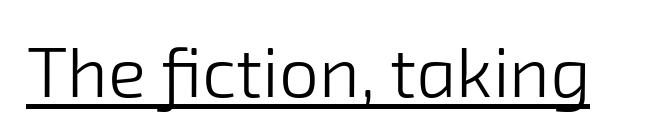
The image shows 71 px light sans-serif type; set normal letter spacing, underlined; low stroke contrast and a medium x-height.
